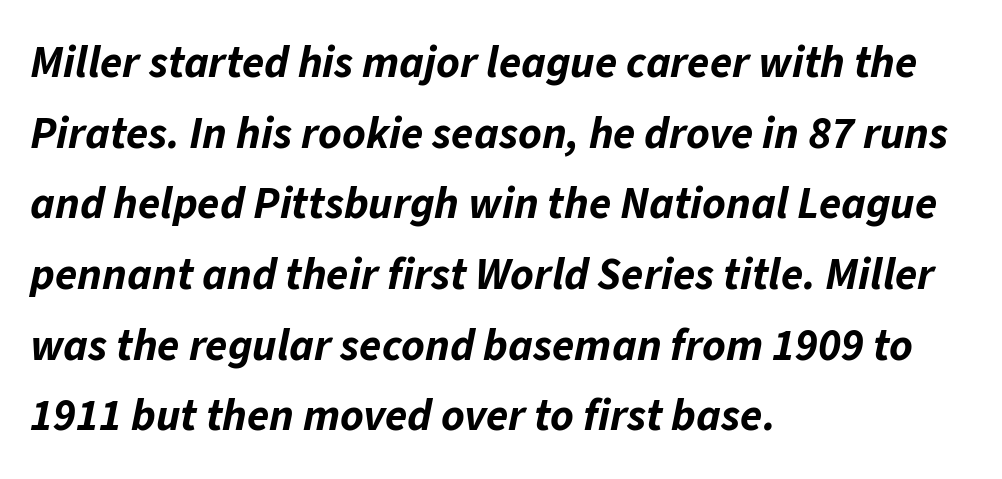
The image shows 45 px bold type, italic (leaning right); set left-aligned, normal line spacing (1.57x), normal letter spacing, not underlined; low stroke contrast and a medium x-height.
